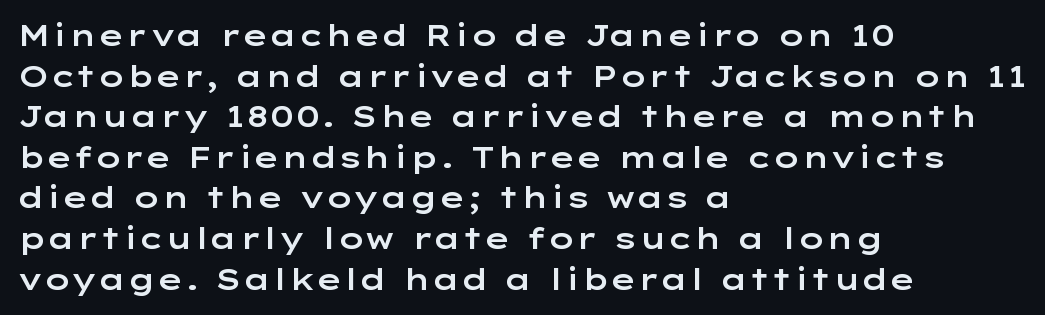
Q: Is the text italic (slanted)? A: No, it is upright.
Q: Is the typeface a serif or a sans-serif typeface? A: Sans-serif.
Q: Is the text underlined? A: No.
Q: How is the paragraph aligned? A: Left-aligned.
Q: Is the spacing between letters normal or unusually wide? A: Normal.
Q: Is the spacing between lines tight, normal or loose? A: Normal.
Q: Width (condensed, normal, or wide)? A: Wide.
Q: Stroke contrast? A: Low.
Q: x-height? A: Medium.
Q: Monospaced? A: No.
